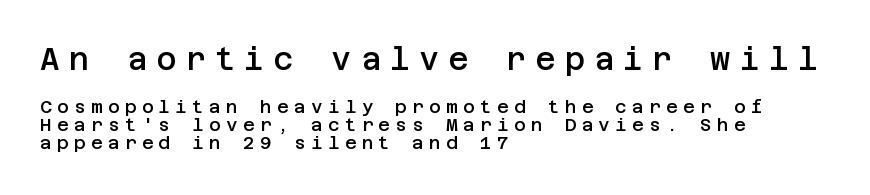
Typesetter's note: demi weight, one step under bold. The rendering shrinks the type as you move from the upper chunk to the lower. The text was rendered using a sans face with plain stroke endings. Whoever set this chose condensed vertical rhythm over breathing room. The gaps between neighbouring characters are conspicuously large.
